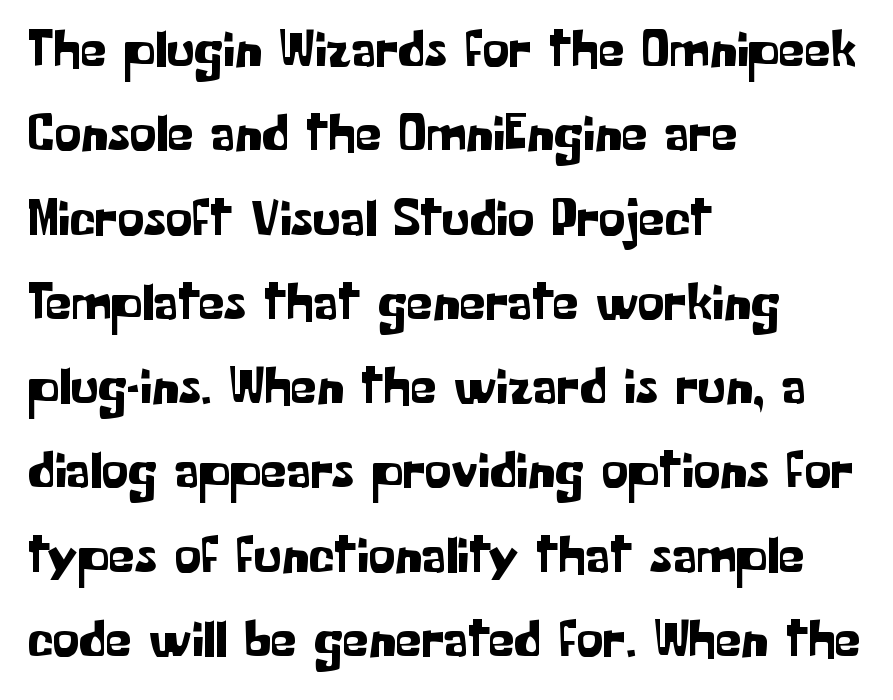
{"serif": "no", "italic": "no", "width": "normal", "stroke_contrast": "low", "x_height": "medium", "monospaced": "no", "underline": "no", "align": "left", "line_spacing": "normal", "line_spacing_ratio": 1.59, "letter_spacing": "normal", "letter_spacing_em": 0.0, "glyph_px": 53}
